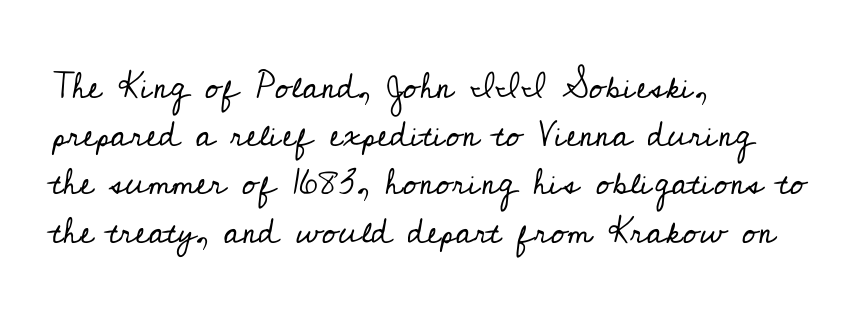
The font sits on the lighter half of the weight spectrum, regular included. Underlining? Definitely not there. The rendering keeps characters at their native spacing.
